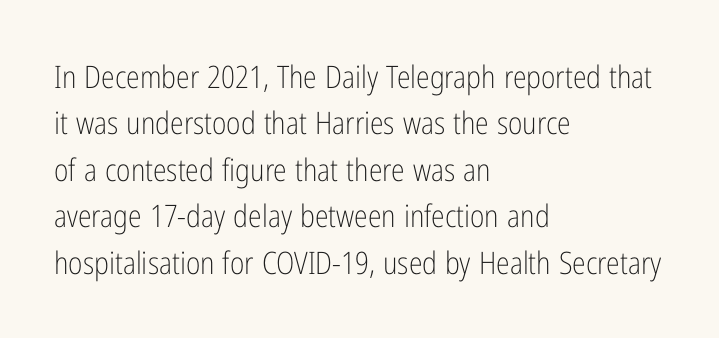
Stems and bowls with no extra thickness — not bold. Is there much room between lines? A standard amount, neither cramped nor airy. Ascenders rise straight up at ninety degrees. Nobody drew a line under any word here. Is this a fixed-width face? No — the glyphs have proportional, varying widths. Line starts are locked; line ends wander.
